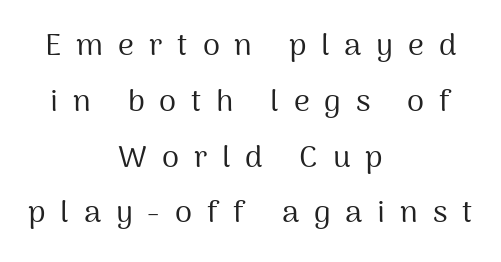
The specimen omits any rule beneath the text block's lines. Caption: multi-line text, centered on the measure. Quick note: not italic, upright. The gaps between neighbouring characters are conspicuously large. To sum up the face: it is a sans, with no serifs.
